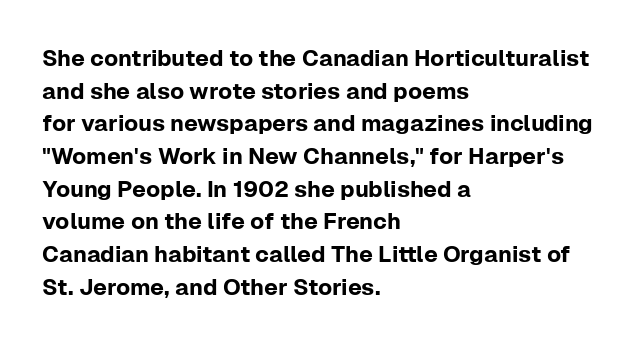
The image shows 23 px text type, upright; set left-aligned, normal line spacing (1.42x), normal letter spacing, not underlined.
